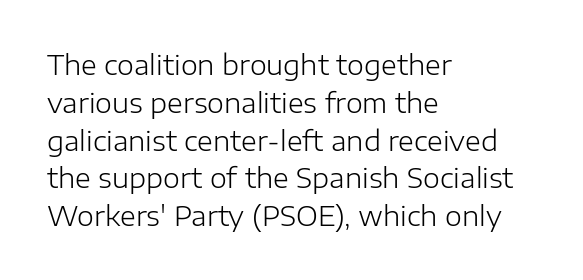
Q: Is the text bold? A: No.
Q: Is the text italic (slanted)? A: No, it is upright.
Q: Is the text underlined? A: No.
Q: How is the paragraph aligned? A: Left-aligned.
Q: Is the spacing between letters normal or unusually wide? A: Normal.
Q: Is the spacing between lines tight, normal or loose? A: Normal.
